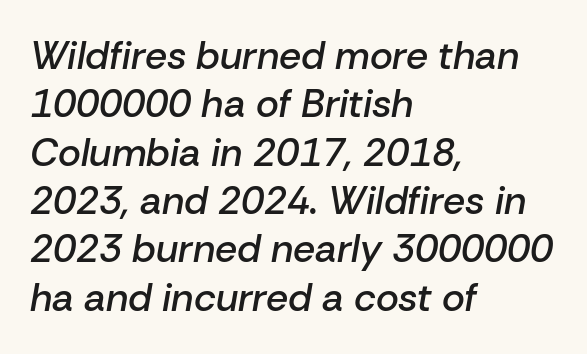
Q: Is the text bold? A: Semi-bold.
Q: Is the text italic (slanted)? A: Yes, it leans right by about 10 degrees.
Q: Is the text underlined? A: No.
Q: How is the paragraph aligned? A: Left-aligned.
Q: Is the spacing between letters normal or unusually wide? A: Normal.
Q: Width (condensed, normal, or wide)? A: Normal.
Q: Stroke contrast? A: Low.
Q: x-height? A: Medium.
Q: Monospaced? A: No.
